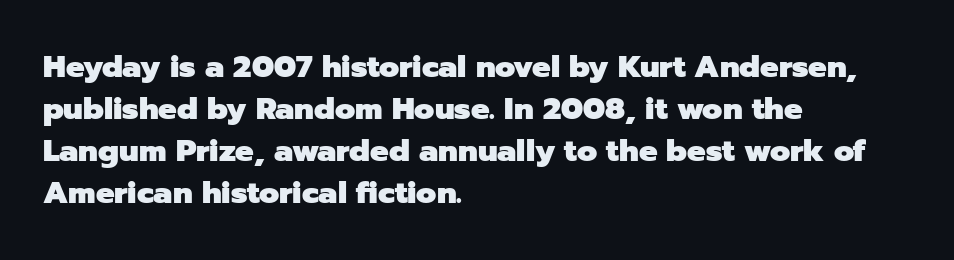
Evenly set lines give the paragraph a standard silhouette. Between one letter and the next there's only the usual sliver of space. The baseline area is clear. Typesetter's note: full bold, strokes at maximum text heaviness. Looks like regular typesetting: each glyph gets only the width it needs.
